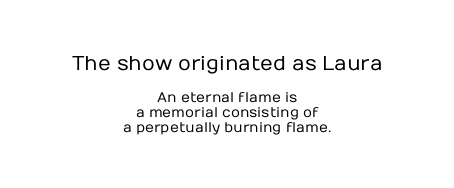
{"italic": "no", "bold": "no", "underline": "no", "align": "center", "line_spacing": "tight", "line_spacing_ratio": 1.09, "letter_spacing": "normal", "letter_spacing_em": 0.0, "larger_block": "first", "size_ratio": 1.43, "glyph_px": 20}
